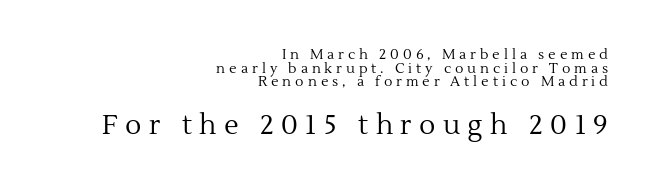
The image shows 27 px text type, upright; set right-aligned, tight line spacing (0.98x), unusually wide letter spacing (+0.28 em), not underlined; the second (bottom) block is 1.93x larger.
